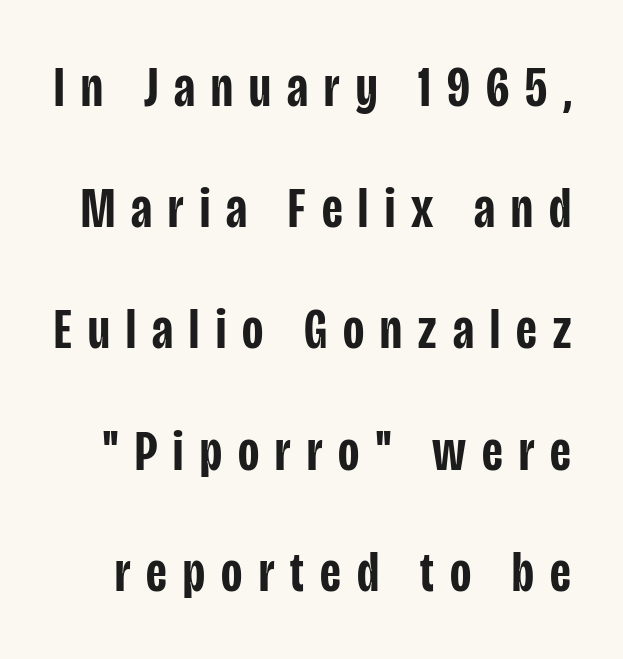
Descender tails drop into unmarked territory. Tall strokes in this sample are plumb rather than angled. Here the designer chose a conventional face with non-uniform glyph widths. Students, this is semibold: more ink than regular, less than bold.
